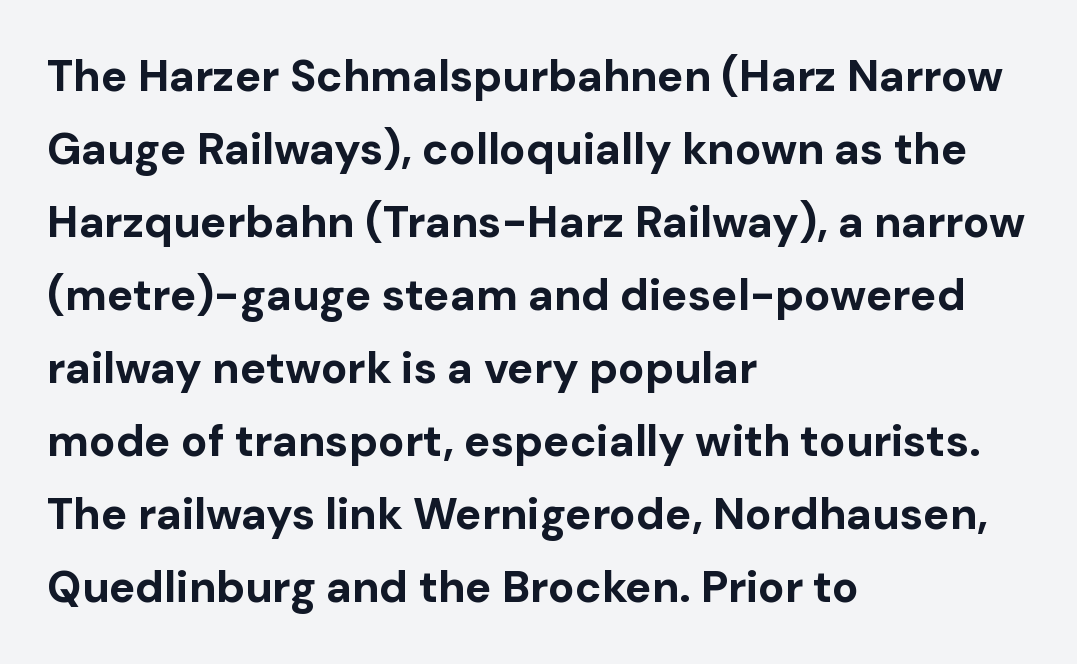
Q: Is the text bold? A: Yes.
Q: Is the text italic (slanted)? A: No, it is upright.
Q: Is the typeface a serif or a sans-serif typeface? A: Sans-serif.
Q: Is the text underlined? A: No.
Q: How is the paragraph aligned? A: Left-aligned.
Q: Is the spacing between letters normal or unusually wide? A: Normal.
Q: Is the spacing between lines tight, normal or loose? A: Normal.
Q: Width (condensed, normal, or wide)? A: Normal.
Q: Stroke contrast? A: Low.
Q: x-height? A: Medium.
Q: Monospaced? A: No.
